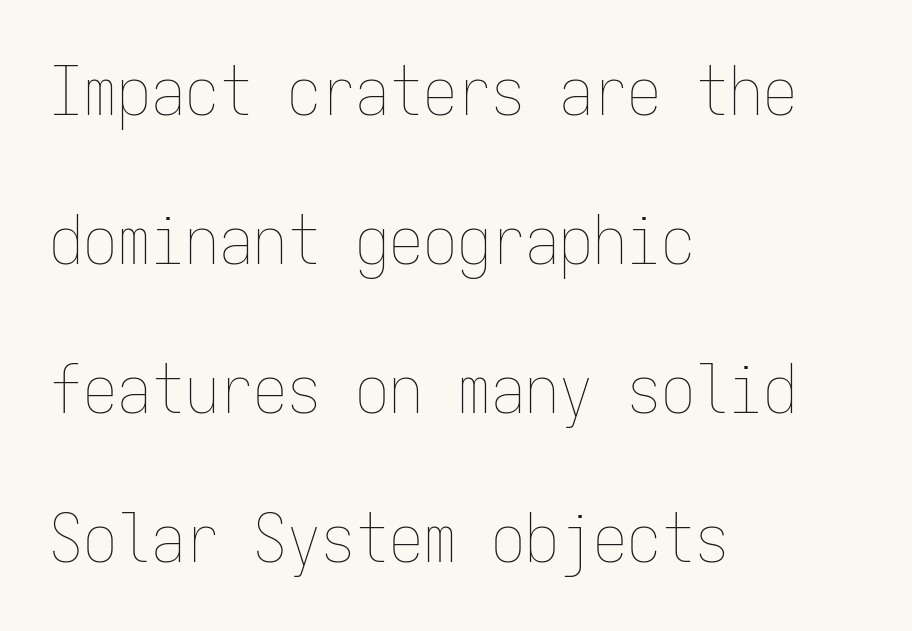
{"italic": "no", "bold": "no", "weight": "thin", "width": "condensed", "stroke_contrast": "low", "x_height": "medium", "monospaced": "yes", "underline": "no", "align": "left", "line_spacing": "loose", "line_spacing_ratio": 2.19, "letter_spacing": "normal", "letter_spacing_em": 0.0, "glyph_px": 68}
